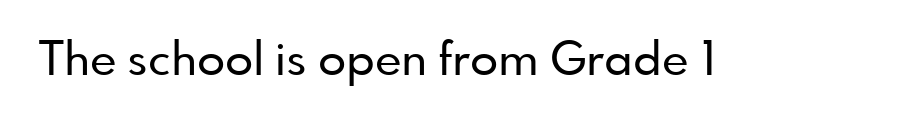
The text was rendered using a sans face with plain stroke endings. Posture: vertical. The letters advance in unequal steps, a hallmark of proportional type. Any mark beneath the type? The region is blank. The face used here is rendered with its standard letterfit.
